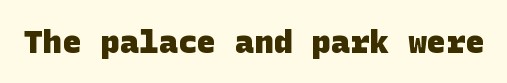
Q: Is the text bold? A: Yes.
Q: Is the typeface a serif or a sans-serif typeface? A: Sans-serif.
Q: Is the text underlined? A: No.
Q: Is the spacing between letters normal or unusually wide? A: Normal.
Q: Width (condensed, normal, or wide)? A: Normal.
Q: Stroke contrast? A: Low.
Q: x-height? A: Large.
